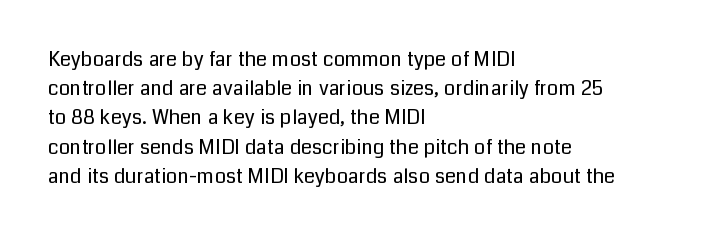
A normal amount of white space separates one row of letters from the next. The foot of each line stays bare and open. The ragged edge is on the right, which tells us the setting is flush left. This sample uses an upright cut, with every glyph sitting square on the baseline. No chunkiness to these letters — they're not bold. Does extra space separate the letters? No, they use regular spacing.
